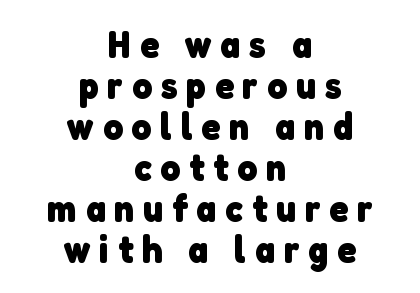
Loose tracking; the words dissolve into strings of separated letters. I'd call this a sans setting — the letters go barefoot. Underline: absent. The setting favours the middle, as headings and verse often do.
